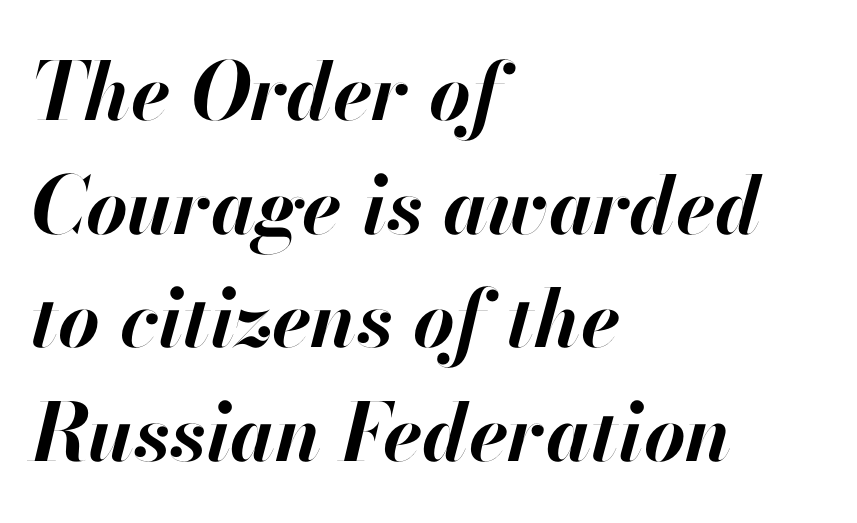
You'd pick this weight for a headline — it's a proper bold. Spacing verdict: proportional, widths tailored to each character. Does the lettering tilt? It does — this is italic. Notice how descenders clear the ascenders below comfortably — that's standard leading. Observe the ordinary spacing: letters are neighbours, not strangers.
